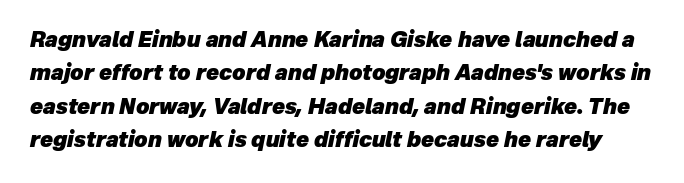
This sample keeps an unexceptional amount of space between lines. Every character sits at an angle, as italics do. Strokes here are thick enough to call this a true bold. The passage shown is not underscored anywhere.
